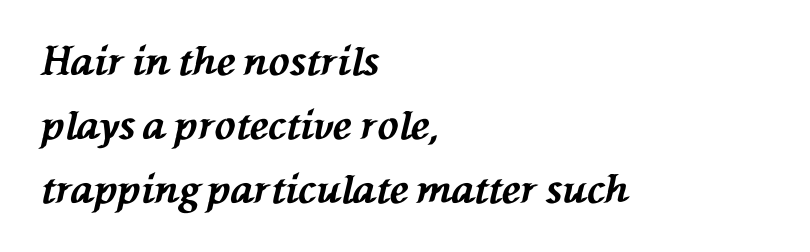
The image shows 39 px bold type, italic (leaning left); set left-aligned, normal line spacing (1.64x), normal letter spacing, not underlined; medium stroke contrast and a medium x-height.
